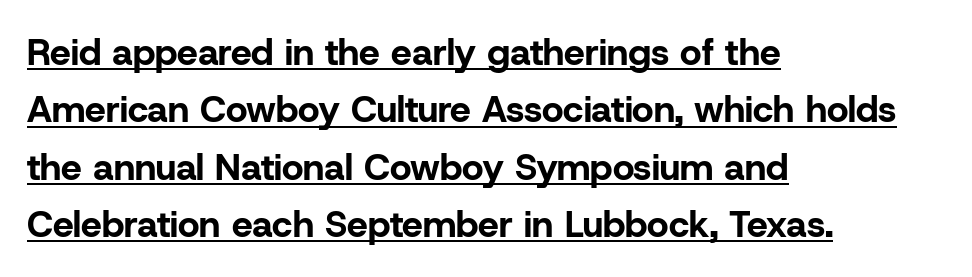
{"serif": "no", "italic": "no", "bold": "yes", "weight": "bold", "width": "normal", "stroke_contrast": "low", "x_height": "medium", "monospaced": "no", "underline": "yes", "align": "left", "line_spacing": "normal", "line_spacing_ratio": 1.55, "letter_spacing": "normal", "letter_spacing_em": 0.0, "glyph_px": 37}
